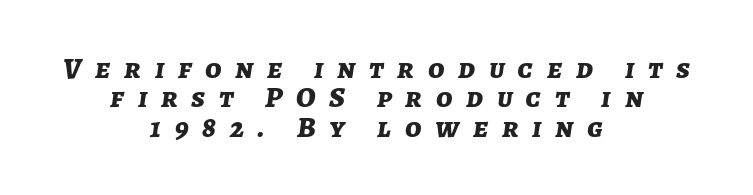
The image shows 30 px bold type, italic (leaning right); set centered, tight line spacing (0.98x), unusually wide letter spacing (+0.46 em), not underlined; low stroke contrast and a medium x-height.
